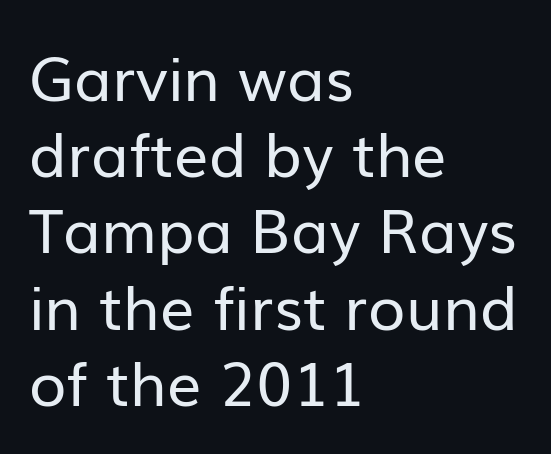
Regarding serifs, this sample does without them. Each stroke keeps to a modest, everyday thickness or less. Type without underlining. These lines were composed using upright roman letters. Do the characters align in a grid? No, the font is proportional. There is no visible air inserted between adjacent glyphs.
